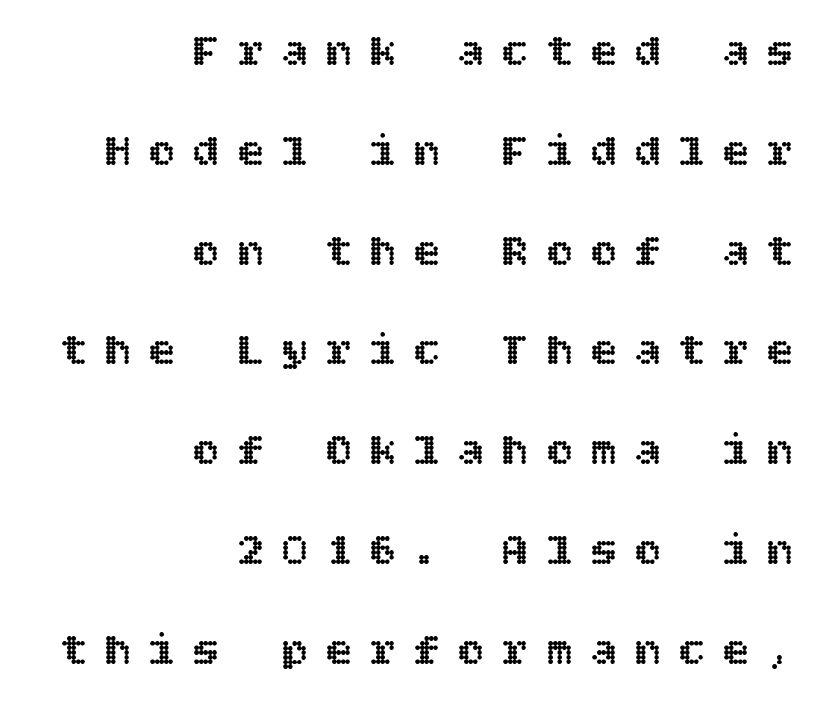
The image shows 46 px text type, upright; set right-aligned, loose line spacing (2.17x), unusually wide letter spacing (+0.36 em), not underlined; a large x-height.
